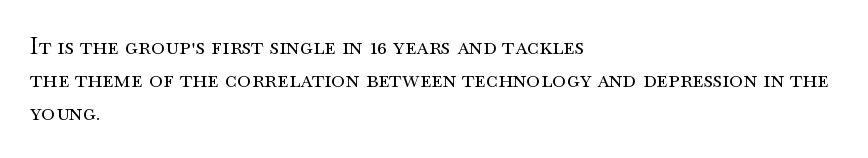
The image shows 24 px text type, upright; set left-aligned, normal line spacing (1.37x), normal letter spacing, not underlined.
